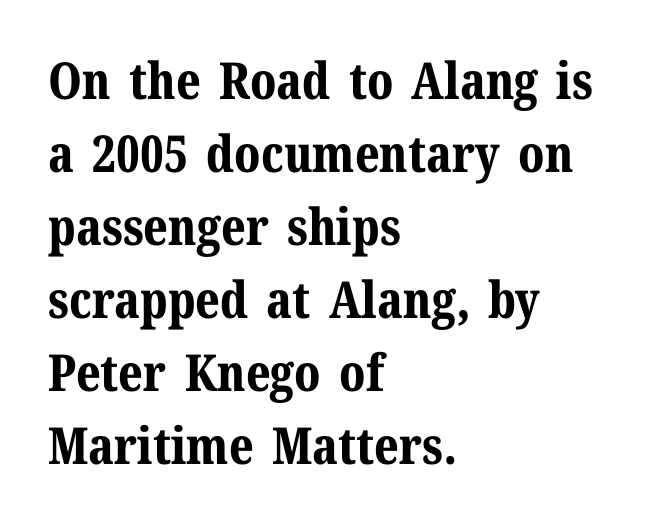
{"serif": "yes", "italic": "no", "bold": "yes", "weight": "bold", "width": "normal", "stroke_contrast": "medium", "x_height": "medium", "monospaced": "no", "underline": "no", "align": "left", "line_spacing": "normal", "line_spacing_ratio": 1.43, "letter_spacing": "normal", "letter_spacing_em": 0.0, "glyph_px": 51}
